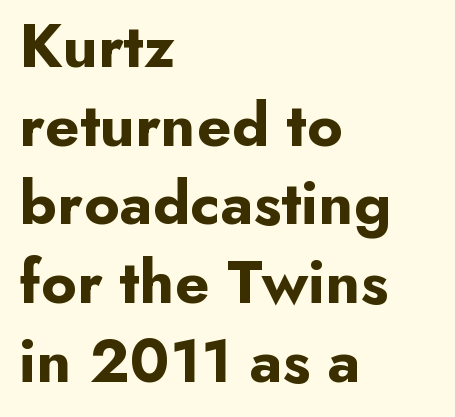
Q: Is the text bold? A: Yes.
Q: Is the text italic (slanted)? A: No, it is upright.
Q: Is the typeface a serif or a sans-serif typeface? A: Sans-serif.
Q: Is the text underlined? A: No.
Q: How is the paragraph aligned? A: Left-aligned.
Q: Is the spacing between letters normal or unusually wide? A: Normal.
Q: Is the spacing between lines tight, normal or loose? A: Normal.
Q: Width (condensed, normal, or wide)? A: Normal.
Q: Stroke contrast? A: Low.
Q: x-height? A: Small.
Q: Monospaced? A: No.
